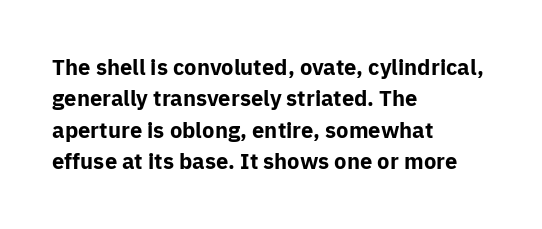
The vertical gap from one line to the next is medium. Bold? Absolutely — the strokes are thick and heavy. Plain, unruled lines of type. The ragged edge is on the right, which tells us the setting is flush left.
